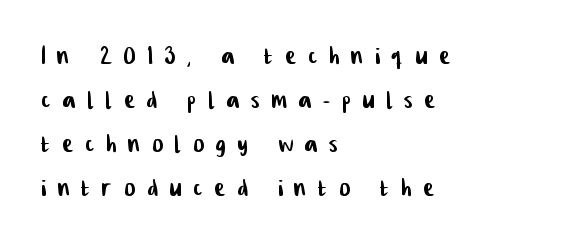
Here the glyphs are tracked loosely, breaking word shapes into spaced letters. In terms of letterform style, serifs are entirely absent. Is there much room between lines? A standard amount, neither cramped nor airy. Do the characters align in a grid? No, the font is proportional.
